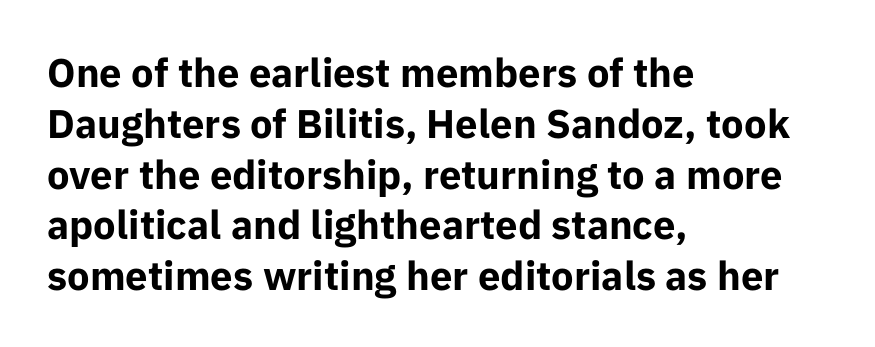
Q: Is the text bold? A: Yes.
Q: Is the text italic (slanted)? A: No, it is upright.
Q: Is the typeface a serif or a sans-serif typeface? A: Sans-serif.
Q: Is the text underlined? A: No.
Q: How is the paragraph aligned? A: Left-aligned.
Q: Is the spacing between letters normal or unusually wide? A: Normal.
Q: Is the spacing between lines tight, normal or loose? A: Normal.
Q: Width (condensed, normal, or wide)? A: Normal.
Q: Stroke contrast? A: Low.
Q: x-height? A: Medium.
Q: Monospaced? A: No.
